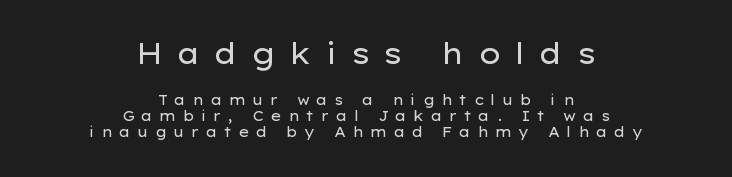
{"serif": "no", "italic": "no", "bold": "no", "weight": "regular", "width": "wide", "stroke_contrast": "low", "x_height": "medium", "monospaced": "no", "underline": "no", "align": "center", "line_spacing": "tight", "line_spacing_ratio": 1.14, "letter_spacing": "wide", "letter_spacing_em": 0.46, "larger_block": "first", "size_ratio": 2.07, "glyph_px": 29}
